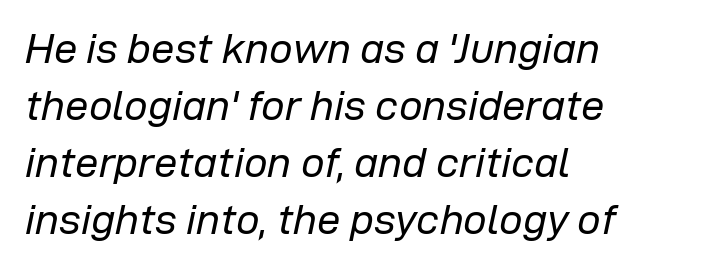
The image shows 42 px regular-weight type, italic (leaning right); set left-aligned, normal line spacing (1.36x), normal letter spacing, not underlined; low stroke contrast and a medium x-height.
